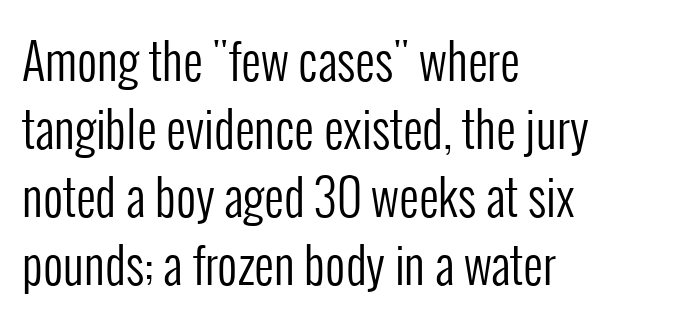
The image shows 49 px regular-weight, condensed sans-serif type, upright; set left-aligned, normal line spacing (1.39x), normal letter spacing, not underlined; low stroke contrast and a medium x-height.
